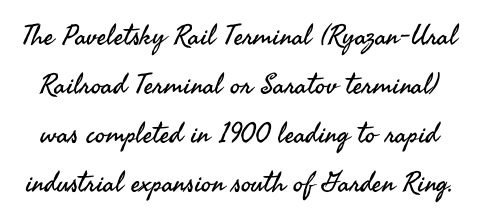
The image shows 28 px regular-weight sans-serif type; set line spacing 1.75x, normal letter spacing, not underlined; medium stroke contrast and a small x-height.
